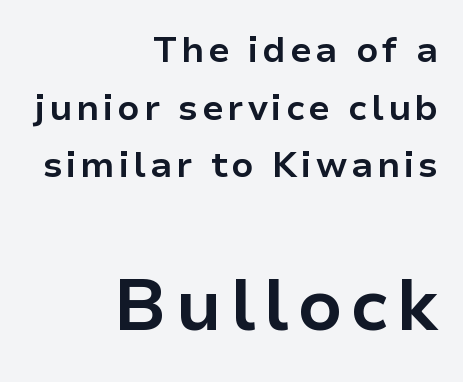
The image shows 73 px bold sans-serif type, upright; set right-aligned, normal line spacing (1.6x), not underlined; the second (bottom) block is 2.03x larger; low stroke contrast and a medium x-height.
